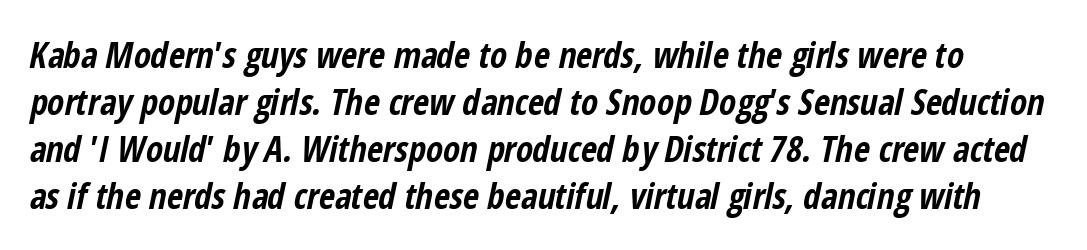
{"italic": "yes", "lean": "right", "slant_degrees": 12, "bold": "yes", "weight": "bold", "width": "condensed", "stroke_contrast": "low", "x_height": "medium", "monospaced": "no", "underline": "no", "line_spacing": "normal", "line_spacing_ratio": 1.34, "letter_spacing": "normal", "letter_spacing_em": 0.0, "glyph_px": 35}
